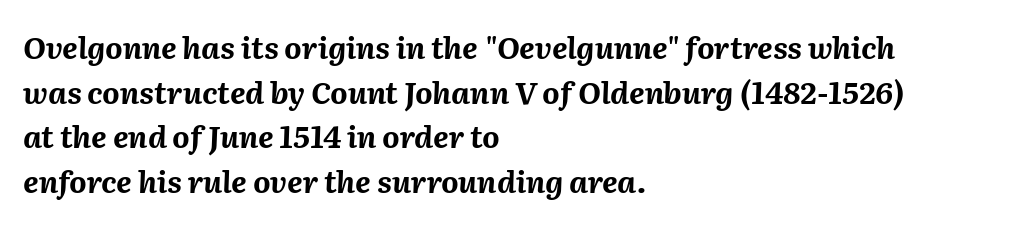
A dark, heavy texture on the line: the type is bold. The letters advance in unequal steps, a hallmark of proportional type. Letters rest on an invisible, unmarked baseline. Caption: standard tracking, unaltered. Emphasis-style slanted type is in use.
